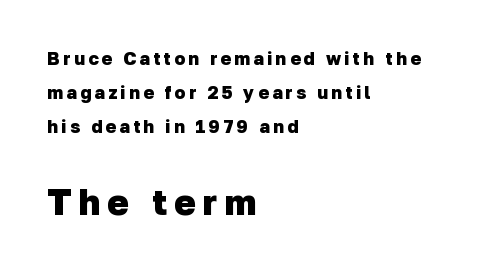
Q: Is the text bold? A: Yes.
Q: Is the typeface a serif or a sans-serif typeface? A: Sans-serif.
Q: Is the text underlined? A: No.
Q: How is the paragraph aligned? A: Left-aligned.
Q: Which block of text is set in a larger size, the first (top) or the second (bottom)? A: The second (bottom) one.
Q: Width (condensed, normal, or wide)? A: Normal.
Q: Stroke contrast? A: Low.
Q: x-height? A: Medium.
Q: Monospaced? A: No.
